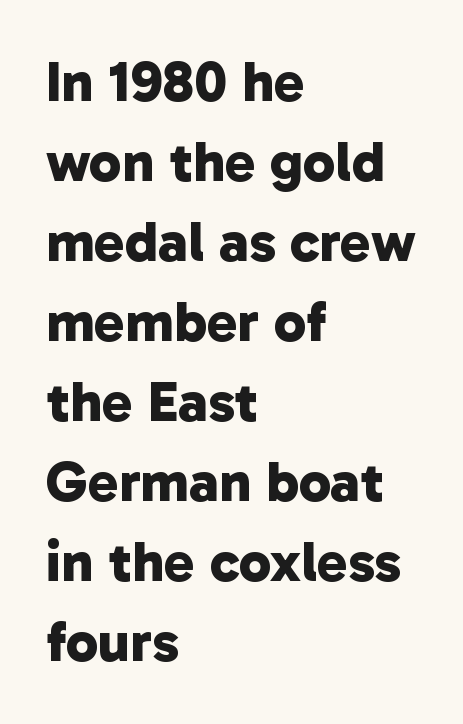
Short note: letters normally spaced. Does the type have serifs? No, each stem ends abruptly. Regular leading. The baseline area is clear. Strokes here are thick enough to call this a true bold.
